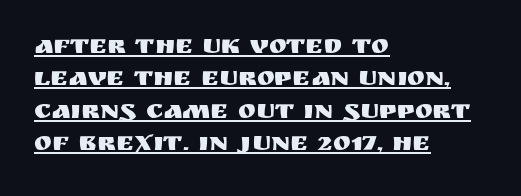
Q: Is the text italic (slanted)? A: No, it is upright.
Q: Is the text underlined? A: Yes.
Q: How is the paragraph aligned? A: Left-aligned.
Q: Is the spacing between letters normal or unusually wide? A: Normal.
